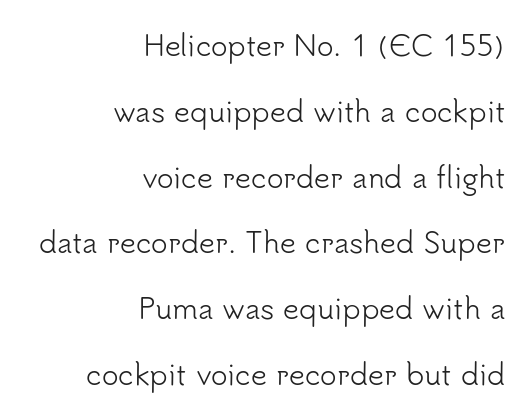
Q: Is the text bold? A: No.
Q: Is the text italic (slanted)? A: No, it is upright.
Q: Is the typeface a serif or a sans-serif typeface? A: Sans-serif.
Q: Is the text underlined? A: No.
Q: How is the paragraph aligned? A: Right-aligned.
Q: Is the spacing between letters normal or unusually wide? A: Normal.
Q: Is the spacing between lines tight, normal or loose? A: Loose.
Q: Width (condensed, normal, or wide)? A: Normal.
Q: Stroke contrast? A: Low.
Q: x-height? A: Small.
Q: Monospaced? A: No.
